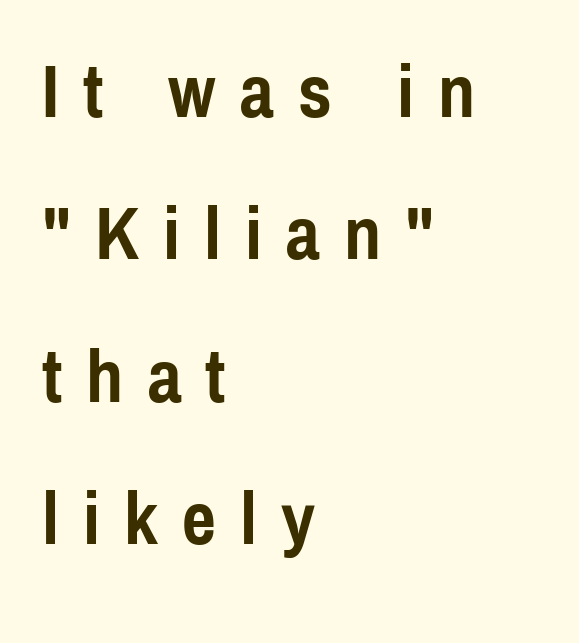
In CSS terms this would be text-align: left. Notice the wide empty band between every row — that's loose leading. In terms of letterspacing, this is a distinctly airy, spread setting. Look at the bottom of the vertical strokes: they stop flat, with no serifs. The words here are not underlined.
